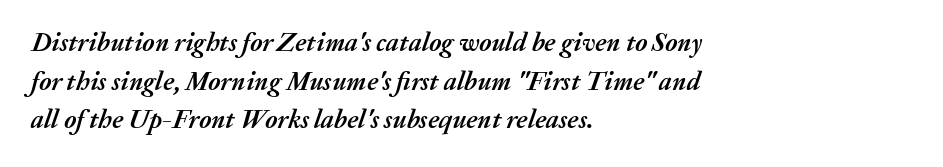
The glyphs are unaccompanied by any horizontal stroke below them. Tracking value appears to be zero — textbook default spacing. The specimen reads as italic at a glance. Compared with an ordinary text face, these strokes are far heavier — a full bold. The paragraph shown leans on its left margin.
